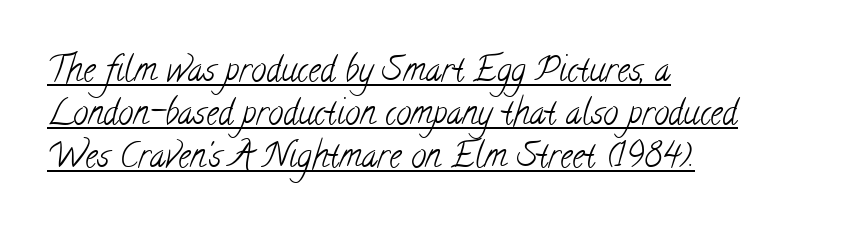
To sum up the face: it has serifs. These lines keep a tight, regular rhythm from letter to letter. Which margin do the lines hug? The left one — the right edge is uneven. A typesetter would call this proportional, since set widths differ per character. In designer terms, the underline attribute is active on this setting. The typesetting does not lean heavy: it is not bold.
